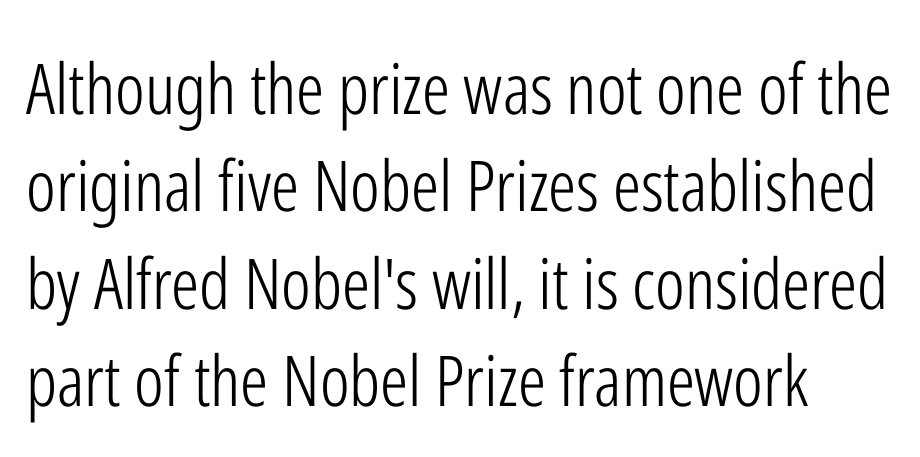
{"serif": "no", "italic": "no", "bold": "no", "weight": "light", "width": "condensed", "stroke_contrast": "low", "x_height": "medium", "monospaced": "no", "underline": "no", "line_spacing": "normal", "line_spacing_ratio": 1.39, "letter_spacing": "normal", "letter_spacing_em": 0.0, "glyph_px": 70}
